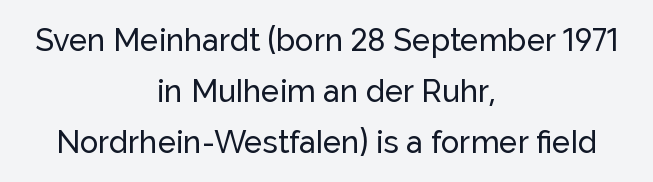
The passage is arranged like a title page — every line centered. The leading is moderate, giving the passage an even texture. In terms of posture, this sample is upright. The type family on display is of the sans-serif kind.
